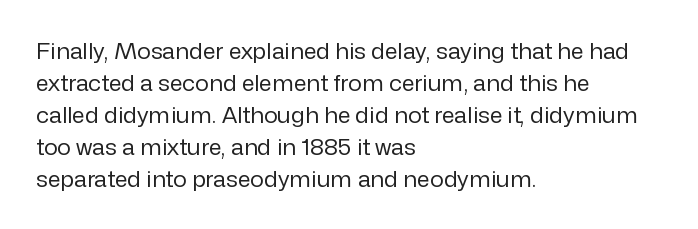
Caption: standard tracking, unaltered. Does the leading feel generous? No, just average. The lines are quadded left. Check the space under the baseline: it is left empty.
